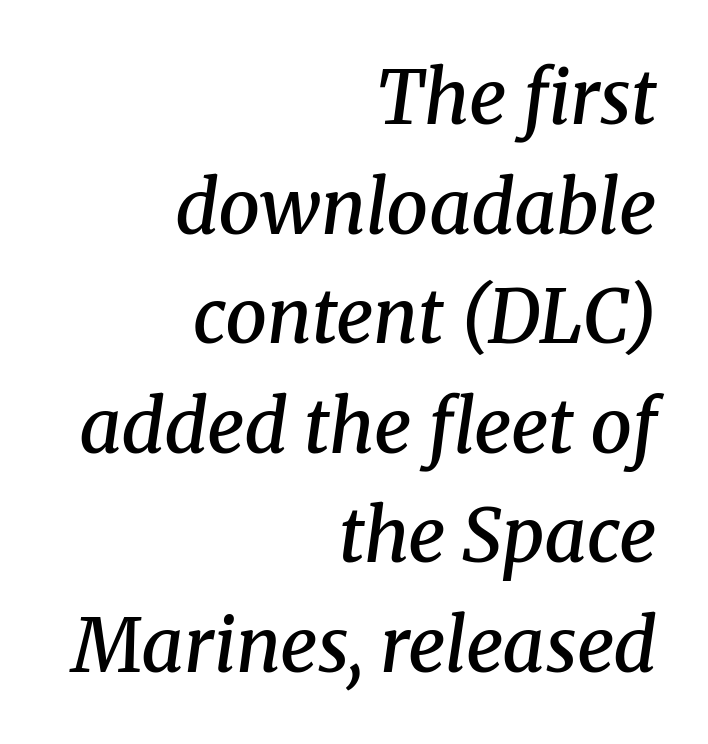
Regular leading. Weight: semibold (demi). Does the type have serifs? Yes, each stem ends in a small foot. Do the characters align in a grid? No, the font is proportional. These lines keep a tight, regular rhythm from letter to letter. Would a proofreader flag this as italicized? Yes.
